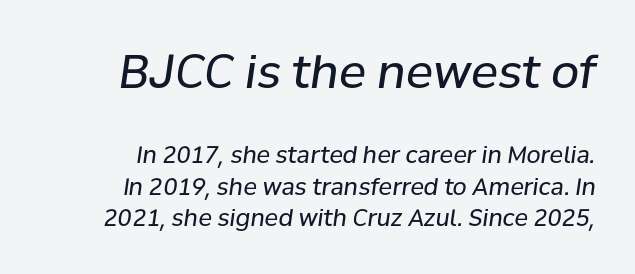
{"italic": "yes", "lean": "right", "slant_degrees": 8, "bold": "no", "weight": "regular", "width": "normal", "stroke_contrast": "low", "x_height": "medium", "monospaced": "no", "underline": "no", "line_spacing": "normal", "line_spacing_ratio": 1.36, "letter_spacing": "normal", "letter_spacing_em": 0.0, "larger_block": "first", "size_ratio": 2.0, "glyph_px": 46}
